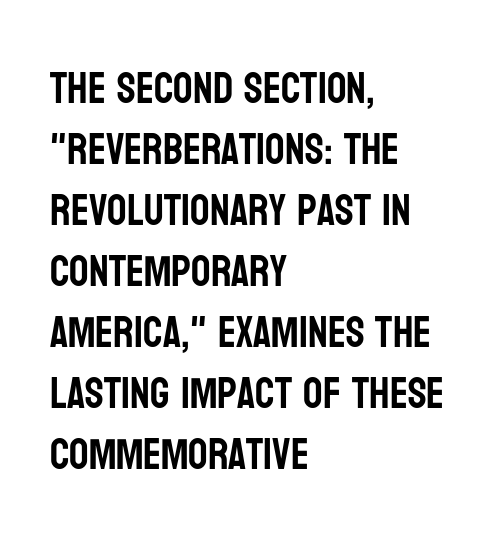
{"serif": "no", "italic": "no", "width": "condensed", "stroke_contrast": "low", "x_height": "large", "monospaced": "no", "underline": "no", "align": "left", "line_spacing": "normal", "line_spacing_ratio": 1.42, "letter_spacing": "normal", "letter_spacing_em": 0.0, "glyph_px": 43}
